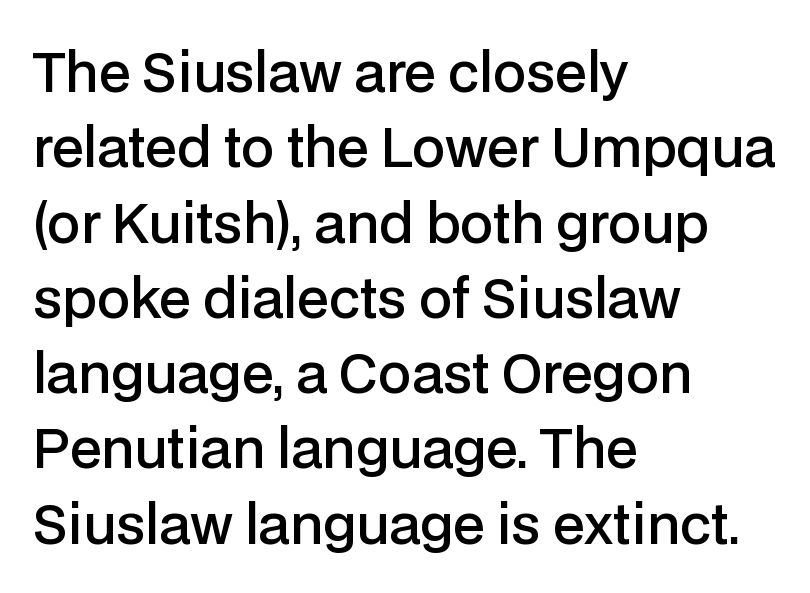
{"serif": "no", "italic": "no", "bold": "semi", "weight": "semibold", "width": "normal", "stroke_contrast": "low", "x_height": "medium", "monospaced": "no", "underline": "no", "align": "left", "line_spacing": "normal", "line_spacing_ratio": 1.42, "letter_spacing": "normal", "letter_spacing_em": 0.0, "glyph_px": 53}
